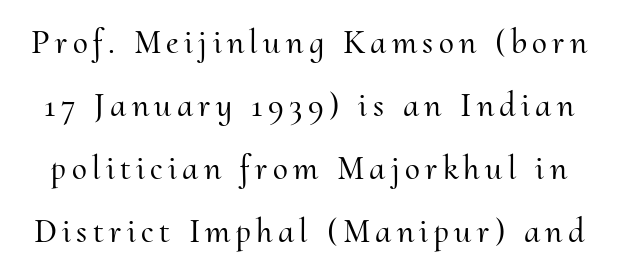
The passage shown is typeset with a serif family. Do the characters align in a grid? No, the font is proportional. Clear beneath every line of the passage. Vertical strokes here are truly vertical.
